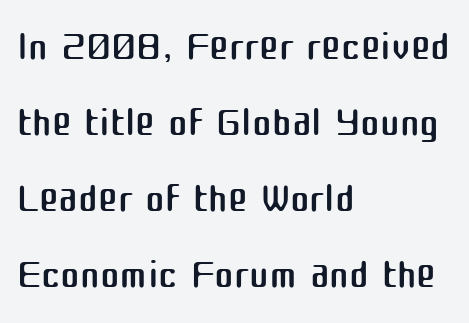
{"serif": "no", "italic": "no", "bold": "no", "weight": "regular", "width": "normal", "stroke_contrast": "medium", "x_height": "medium", "monospaced": "no", "underline": "no", "align": "left", "line_spacing": "normal", "line_spacing_ratio": 1.29, "letter_spacing": "normal", "letter_spacing_em": 0.0, "glyph_px": 59}
